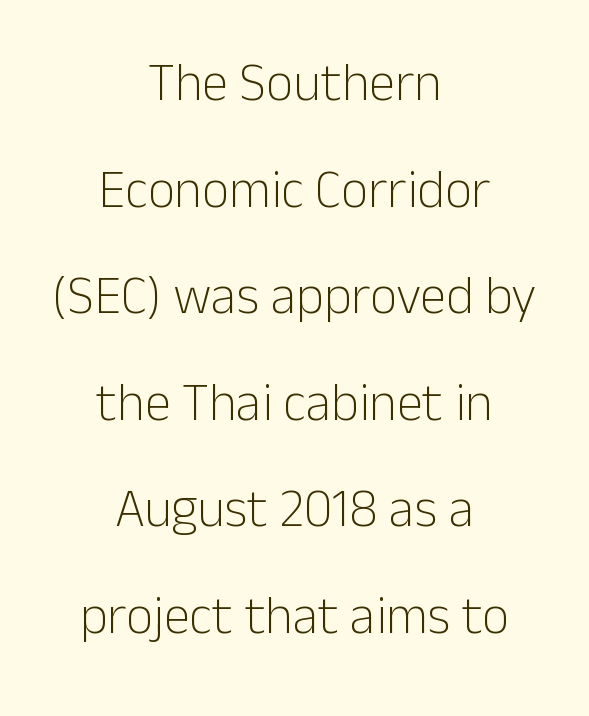
Q: Is the text bold? A: No.
Q: Is the text italic (slanted)? A: No, it is upright.
Q: Is the typeface a serif or a sans-serif typeface? A: Sans-serif.
Q: Is the text underlined? A: No.
Q: How is the paragraph aligned? A: Centered.
Q: Is the spacing between letters normal or unusually wide? A: Normal.
Q: Is the spacing between lines tight, normal or loose? A: Loose.
Q: Width (condensed, normal, or wide)? A: Normal.
Q: Stroke contrast? A: Low.
Q: x-height? A: Medium.
Q: Monospaced? A: No.
